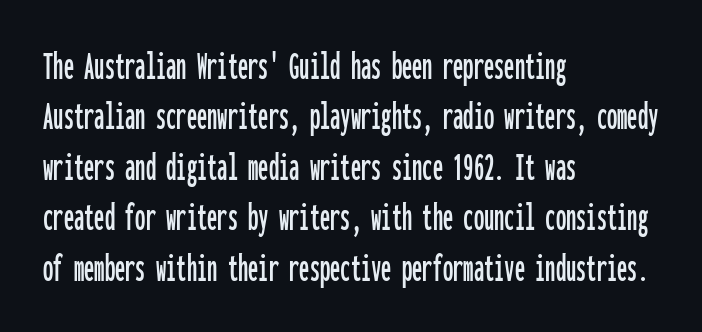
{"serif": "no", "italic": "no", "width": "condensed", "stroke_contrast": "low", "x_height": "medium", "monospaced": "yes", "underline": "no", "align": "left", "line_spacing_ratio": 1.23, "letter_spacing": "normal", "letter_spacing_em": 0.0, "glyph_px": 41}
